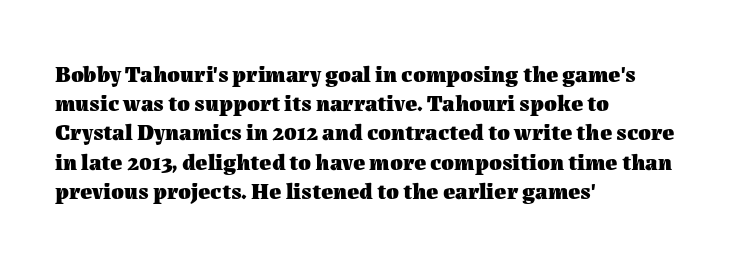
{"italic": "no", "bold": "yes", "underline": "no", "align": "left", "line_spacing": "normal", "line_spacing_ratio": 1.27, "letter_spacing": "normal", "letter_spacing_em": 0.0, "glyph_px": 23}
